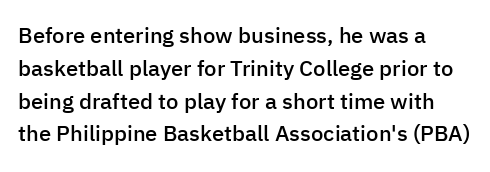
{"italic": "no", "bold": "semi", "underline": "no", "align": "left", "line_spacing": "normal", "line_spacing_ratio": 1.49, "letter_spacing": "normal", "letter_spacing_em": 0.0, "glyph_px": 22}
